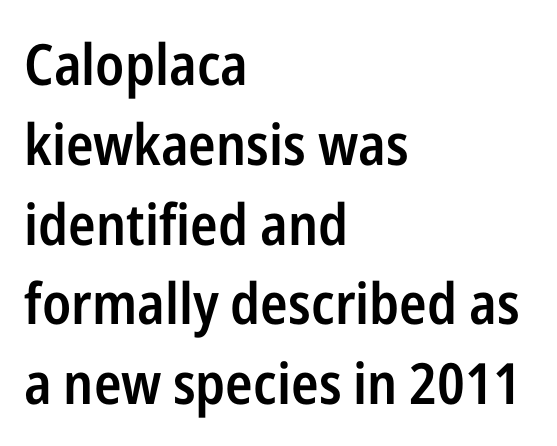
Italic? Not at all — the glyphs are vertical. The paragraph shown leans on its left margin. Between one letter and the next there's only the usual sliver of space. Descenders are the only things crossing below the line. A typesetter would call this proportional, since set widths differ per character.
